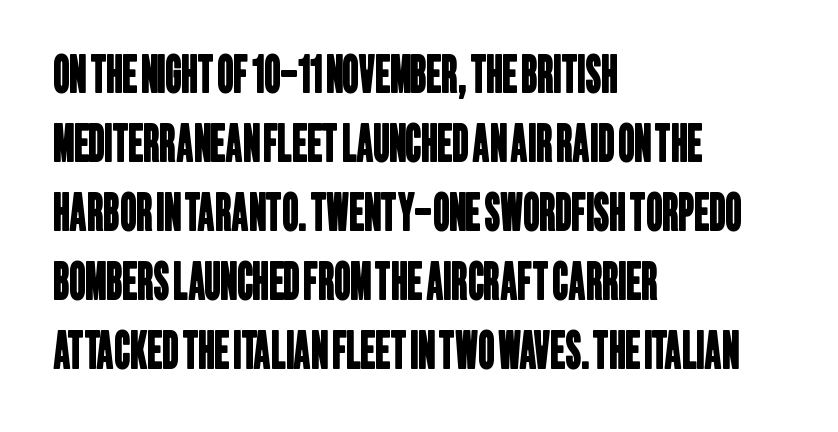
The image shows 50 px condensed sans-serif type; set left-aligned, normal line spacing (1.38x), normal letter spacing, not underlined; low stroke contrast and a large x-height.
